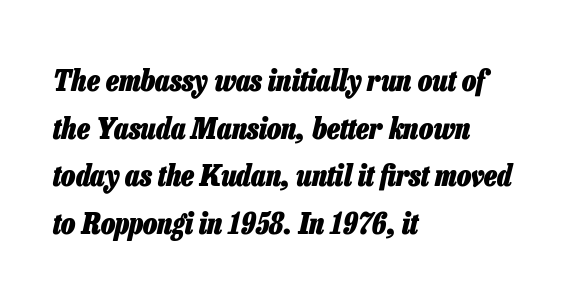
{"italic": "yes", "lean": "right", "slant_degrees": 13, "bold": "yes", "weight": "heavy", "width": "condensed", "stroke_contrast": "low", "x_height": "medium", "monospaced": "no", "underline": "no", "align": "left", "line_spacing": "normal", "line_spacing_ratio": 1.59, "letter_spacing": "normal", "letter_spacing_em": 0.0, "glyph_px": 30}
